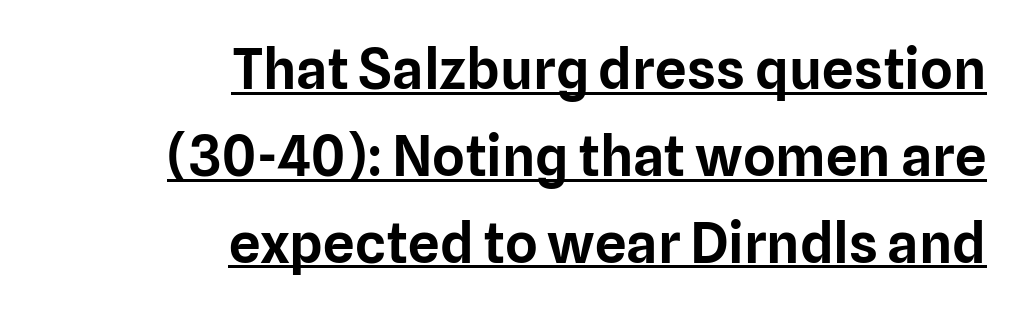
Note the varied advance widths — an 'i' is clearly narrower than an 'm'. Every row of glyphs terminates at an identical x-position on the right. Tracking here is standard; glyphs follow each other at the usual distance. Baseline-to-baseline distance is the conventional proportion of letter height. Underlined type.
